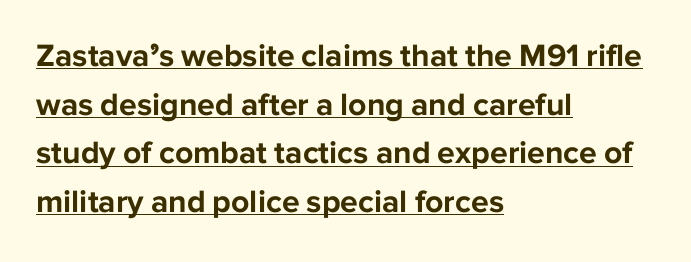
The image shows 32 px bold sans-serif type, upright; set left-aligned, normal line spacing (1.52x), normal letter spacing, underlined; low stroke contrast and a medium x-height.
